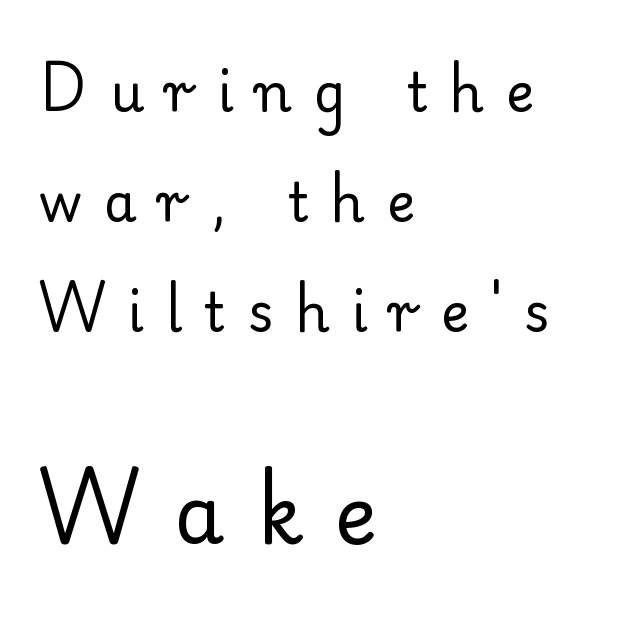
The image shows 80 px regular-weight serif type, upright; set left-aligned, loose line spacing (2.08x), unusually wide letter spacing (+0.42 em), not underlined; the second (bottom) block is 1.51x larger; low stroke contrast and a small x-height.
